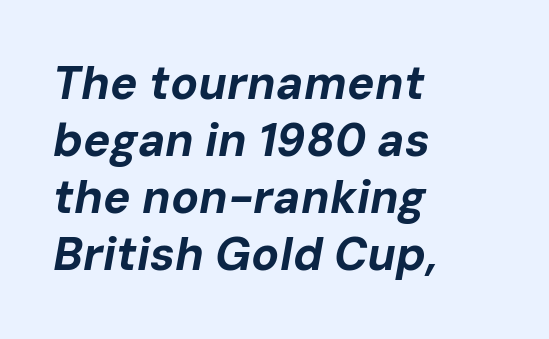
Looks like regular typesetting: each glyph gets only the width it needs. Letters rest on an invisible, unmarked baseline. The font is running at its bold setting. Default kerning and tracking; the words read as compact shapes.
